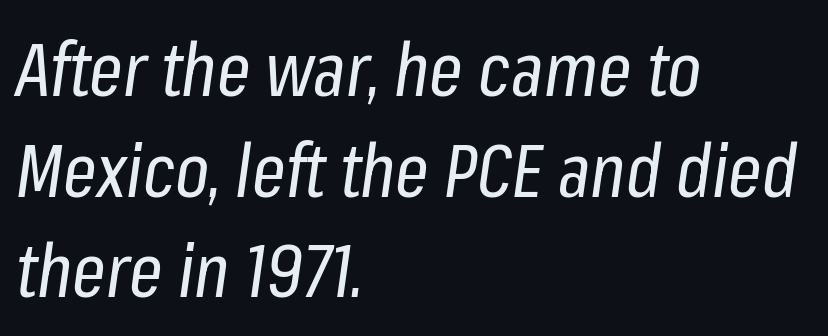
Q: Is the text bold? A: No.
Q: Is the text italic (slanted)? A: Yes, it leans right by about 8 degrees.
Q: Is the text underlined? A: No.
Q: How is the paragraph aligned? A: Left-aligned.
Q: Is the spacing between letters normal or unusually wide? A: Normal.
Q: Is the spacing between lines tight, normal or loose? A: Normal.
Q: Width (condensed, normal, or wide)? A: Condensed.
Q: Stroke contrast? A: Low.
Q: x-height? A: Medium.
Q: Monospaced? A: No.
